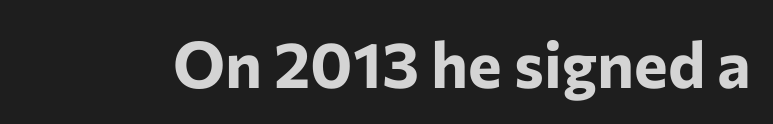
Is the letter spacing exaggerated? No — it looks like the ordinary default. Honestly, there is no underline to notice here at all. Is this a fixed-width face? No — the glyphs have proportional, varying widths. This sample uses a sans-serif face. Every character sits straight up, as roman type does.
